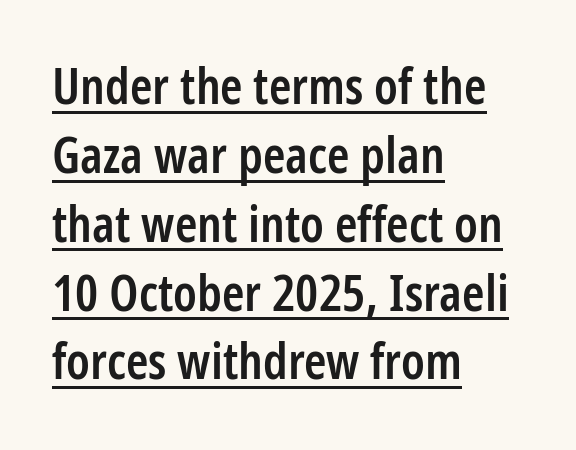
The image shows 51 px semibold, condensed sans-serif type, upright; set left-aligned, normal line spacing (1.35x), normal letter spacing, underlined; low stroke contrast and a medium x-height.
